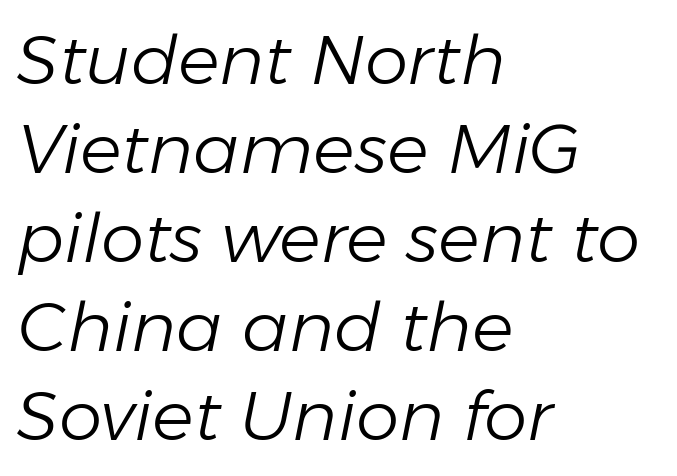
The image shows 69 px light type, italic (leaning right); set left-aligned, normal line spacing (1.29x), normal letter spacing, not underlined; low stroke contrast and a medium x-height.
